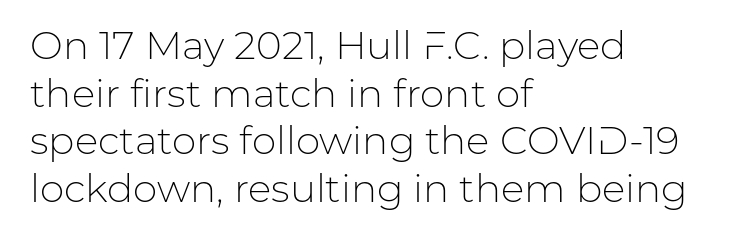
{"serif": "no", "italic": "no", "bold": "no", "weight": "light", "width": "normal", "stroke_contrast": "low", "x_height": "medium", "monospaced": "no", "underline": "no", "align": "left", "line_spacing_ratio": 1.22, "letter_spacing": "normal", "letter_spacing_em": 0.0, "glyph_px": 39}
